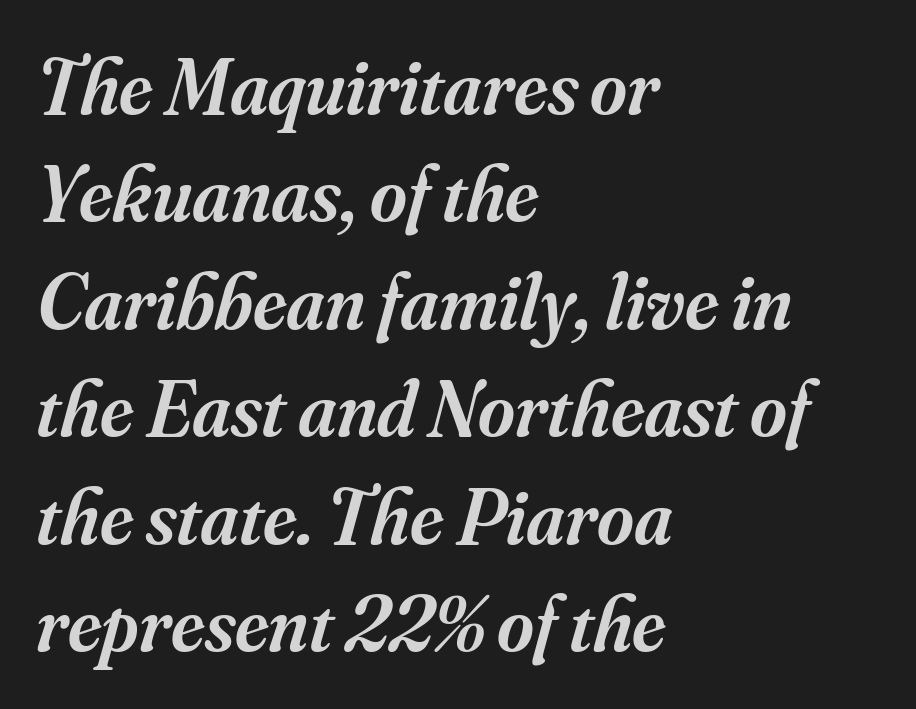
Q: Is the text bold? A: Semi-bold.
Q: Is the text italic (slanted)? A: Yes, it leans right by about 16 degrees.
Q: Is the typeface a serif or a sans-serif typeface? A: Serif.
Q: Is the text underlined? A: No.
Q: How is the paragraph aligned? A: Left-aligned.
Q: Is the spacing between letters normal or unusually wide? A: Normal.
Q: Is the spacing between lines tight, normal or loose? A: Normal.
Q: Width (condensed, normal, or wide)? A: Normal.
Q: Stroke contrast? A: Medium.
Q: x-height? A: Small.
Q: Monospaced? A: No.
